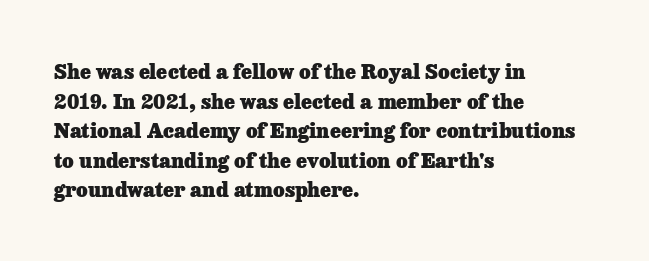
The rendering uses a bold face; every stroke is thick and dark. Compared with a centered layout, this one pins lines to the left instead. Underline: absent. In terms of letterspacing, this is plain default setting. Italic: no, the glyphs are upright roman. How would I describe the line gaps? Plain and ordinary.
